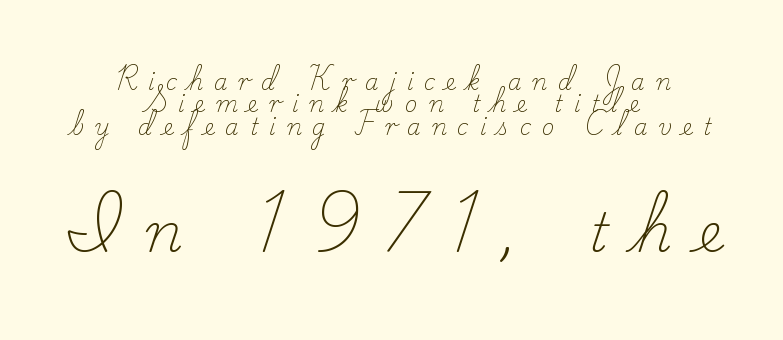
Q: Is the text bold? A: No.
Q: Is the text italic (slanted)? A: Yes.
Q: Is the typeface a serif or a sans-serif typeface? A: Serif.
Q: Is the text underlined? A: No.
Q: How is the paragraph aligned? A: Centered.
Q: Is the spacing between letters normal or unusually wide? A: Unusually wide.
Q: Is the spacing between lines tight, normal or loose? A: Tight.
Q: Which block of text is set in a larger size, the first (top) or the second (bottom)? A: The second (bottom) one.
Q: Width (condensed, normal, or wide)? A: Normal.
Q: Stroke contrast? A: Low.
Q: x-height? A: Small.
Q: Monospaced? A: No.
